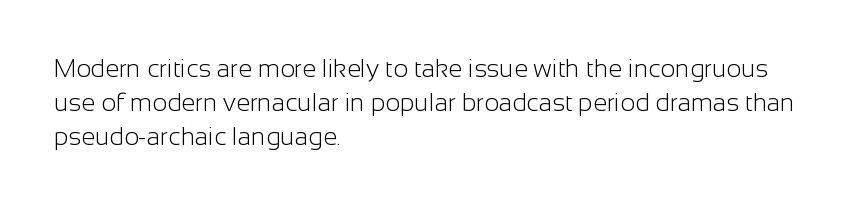
{"italic": "no", "bold": "no", "underline": "no", "align": "left", "line_spacing": "normal", "line_spacing_ratio": 1.36, "letter_spacing": "normal", "letter_spacing_em": 0.0, "glyph_px": 25}
